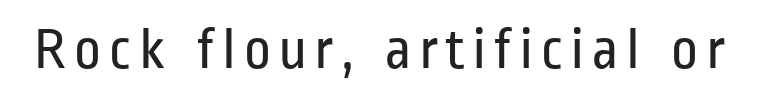
Nope, no serifs anywhere on these letters. Check the space under the baseline: it is left empty. Ascenders rise straight up at ninety degrees. Varying glyph widths throughout — classic text-font behaviour.
